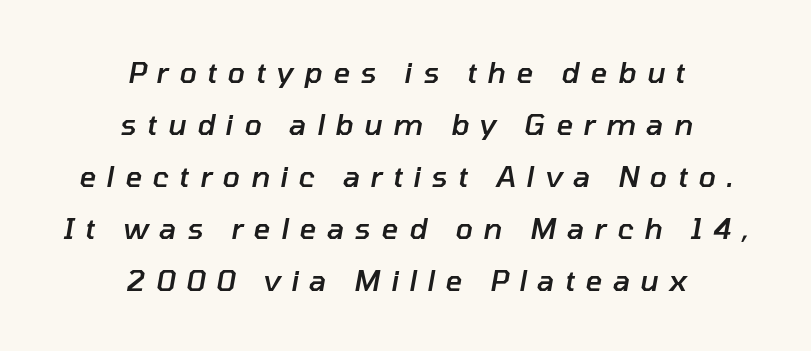
{"italic": "yes", "lean": "right", "slant_degrees": 10, "bold": "semi", "weight": "semibold", "width": "normal", "stroke_contrast": "low", "x_height": "medium", "monospaced": "no", "underline": "no", "align": "center", "line_spacing_ratio": 1.79, "letter_spacing": "wide", "letter_spacing_em": 0.36, "glyph_px": 29}
